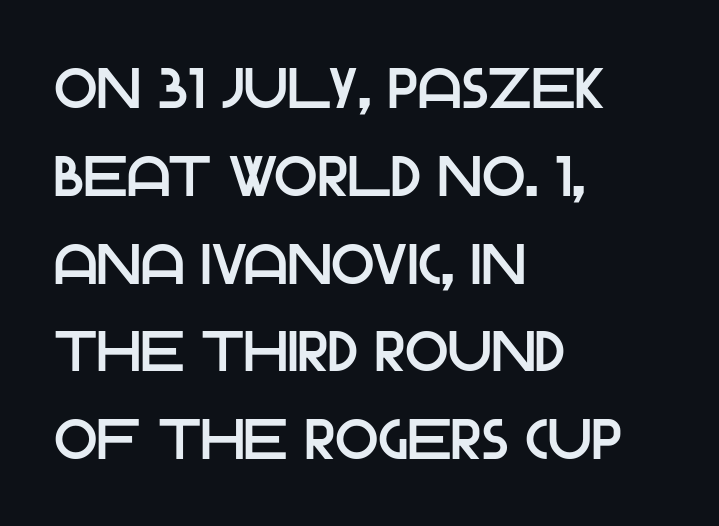
The lettering holds an erect, upright posture throughout. Does the type have serifs? No, each stem ends abruptly. The line texture is even and compact thanks to regular tracking. Each row of text sits above clean, open space. Line spacing here is normal.
